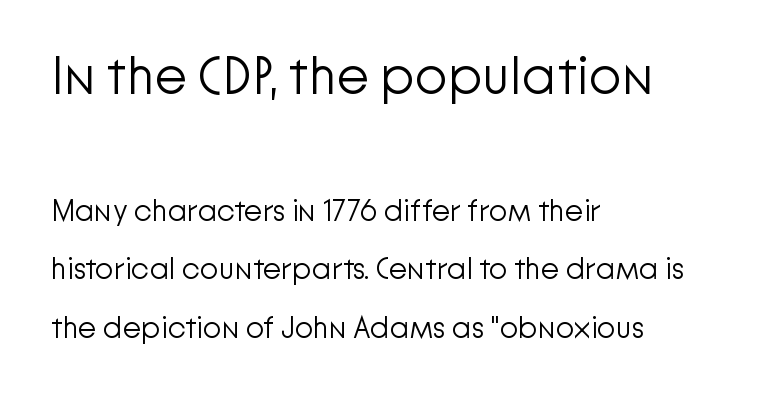
Spacing verdict: proportional, widths tailored to each character. Nobody touched the tracking dial on this one. The rendering shows plain stroke endings on the letterforms — a sans-serif design. The typography opts for an upright posture over an oblique one. Counters stay open thanks to moderate or lighter strokes. The passage shown begins with its larger block and ends with its smaller one.
